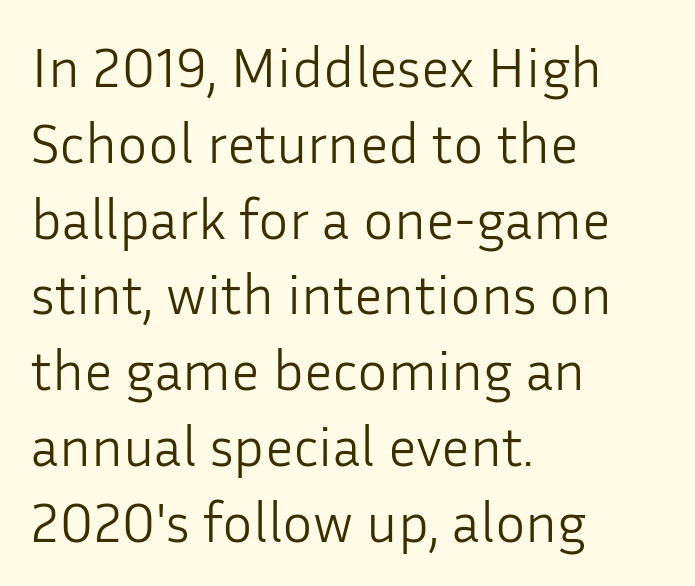
The image shows 57 px light sans-serif type, upright; set left-aligned, normal line spacing (1.33x), normal letter spacing, not underlined; low stroke contrast and a medium x-height.
